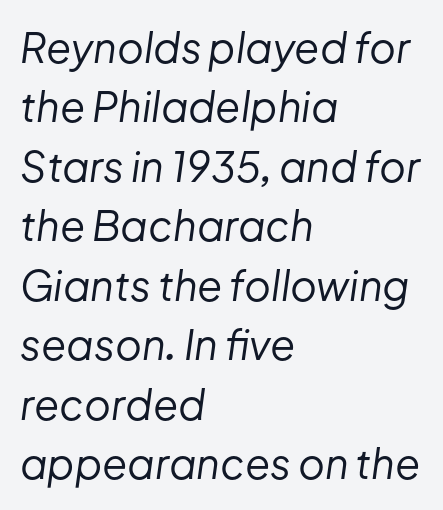
The image shows 41 px regular-weight type, italic (leaning right); set left-aligned, normal line spacing (1.45x), normal letter spacing, not underlined; low stroke contrast and a medium x-height.
